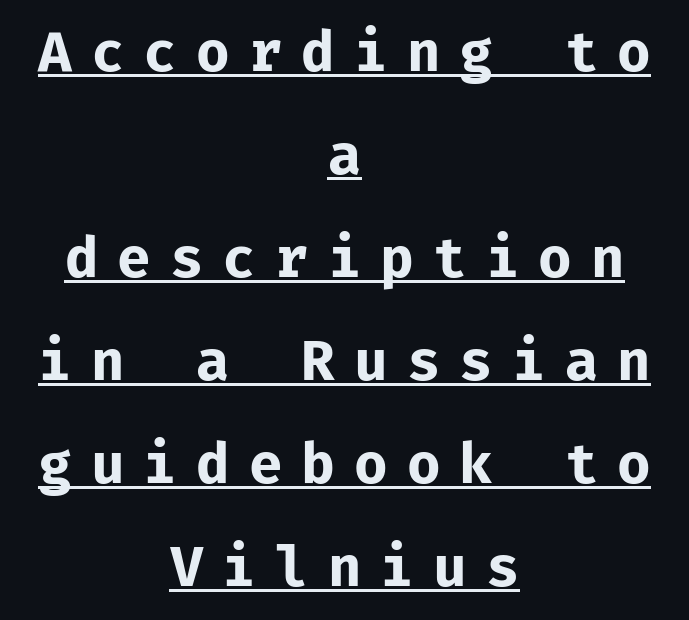
{"serif": "no", "italic": "no", "bold": "yes", "weight": "bold", "width": "normal", "stroke_contrast": "low", "x_height": "medium", "monospaced": "yes", "underline": "yes", "align": "center", "line_spacing_ratio": 1.84, "letter_spacing": "wide", "letter_spacing_em": 0.34, "glyph_px": 56}
